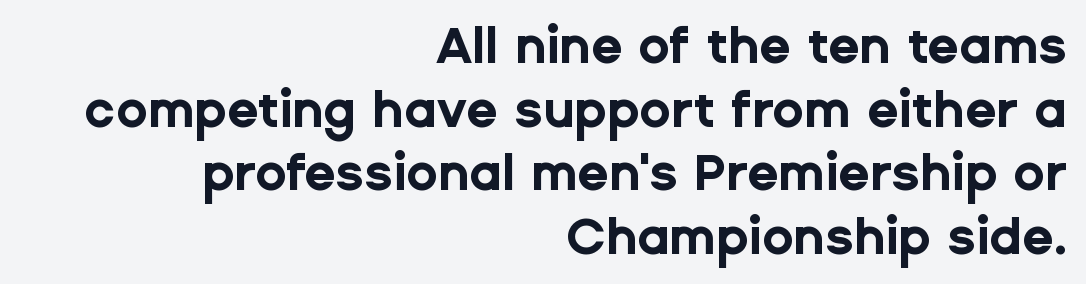
The image shows 51 px bold sans-serif type, upright; set right-aligned, normal line spacing (1.25x), normal letter spacing, not underlined; low stroke contrast and a medium x-height.
